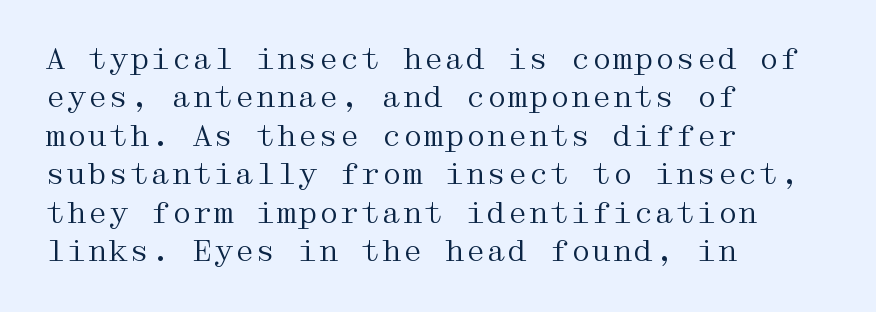
The image shows 30 px regular-weight, wide serif type, upright; set left-aligned, normal line spacing (1.28x), normal letter spacing, not underlined; medium stroke contrast and a medium x-height.
